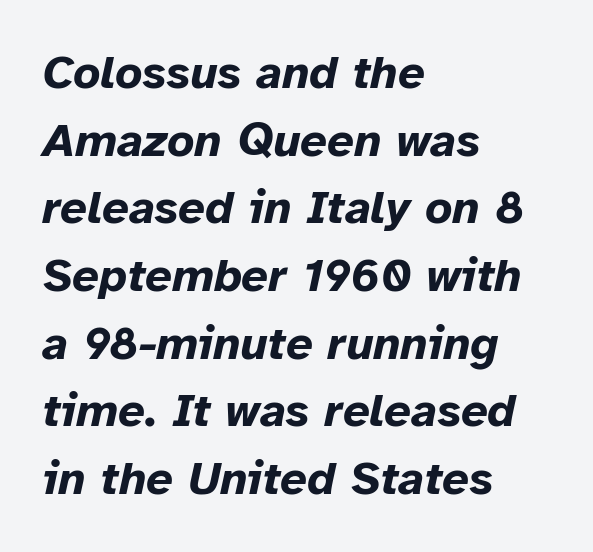
The image shows 47 px bold type, italic (leaning right); set left-aligned, normal line spacing (1.44x), normal letter spacing, not underlined; low stroke contrast and a medium x-height.
